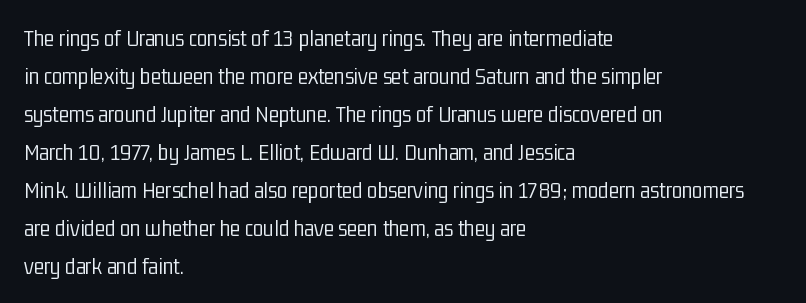
{"italic": "no", "bold": "no", "underline": "no", "align": "left", "line_spacing": "normal", "line_spacing_ratio": 1.58, "letter_spacing": "normal", "letter_spacing_em": 0.0, "glyph_px": 24}
